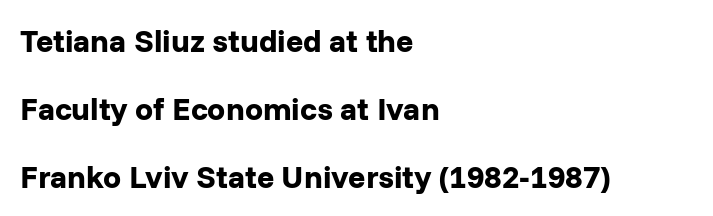
The image shows 32 px bold sans-serif type, upright; set left-aligned, loose line spacing (2.12x), normal letter spacing, not underlined; low stroke contrast and a medium x-height.
